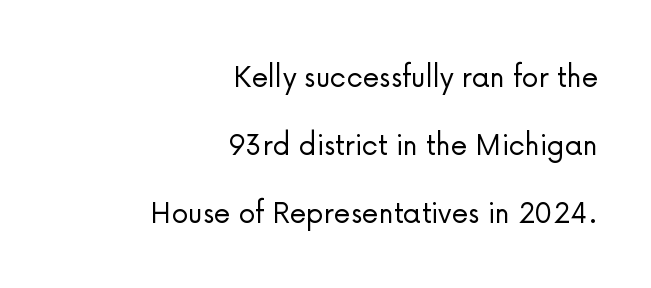
{"serif": "no", "italic": "no", "bold": "no", "weight": "light", "width": "normal", "stroke_contrast": "low", "x_height": "medium", "monospaced": "no", "underline": "no", "align": "right", "line_spacing": "loose", "line_spacing_ratio": 2.0, "letter_spacing": "normal", "letter_spacing_em": 0.0, "glyph_px": 34}
